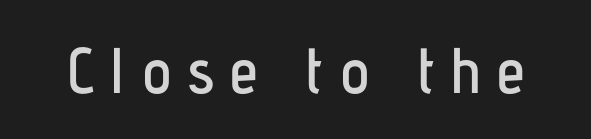
Q: Is the text italic (slanted)? A: No, it is upright.
Q: Is the typeface a serif or a sans-serif typeface? A: Sans-serif.
Q: Is the text underlined? A: No.
Q: Is the spacing between letters normal or unusually wide? A: Unusually wide.
Q: Width (condensed, normal, or wide)? A: Condensed.
Q: Stroke contrast? A: Low.
Q: x-height? A: Medium.
Q: Monospaced? A: No.
